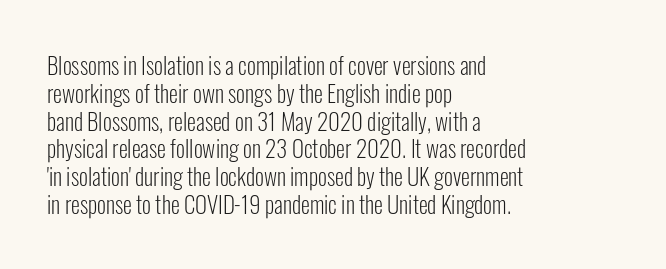
The image shows 23 px text type, upright; set left-aligned, line spacing 1.21x, normal letter spacing, not underlined.
